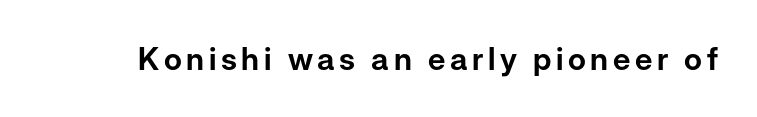
{"serif": "no", "italic": "no", "width": "normal", "stroke_contrast": "low", "x_height": "medium", "monospaced": "no", "underline": "no", "glyph_px": 31}
